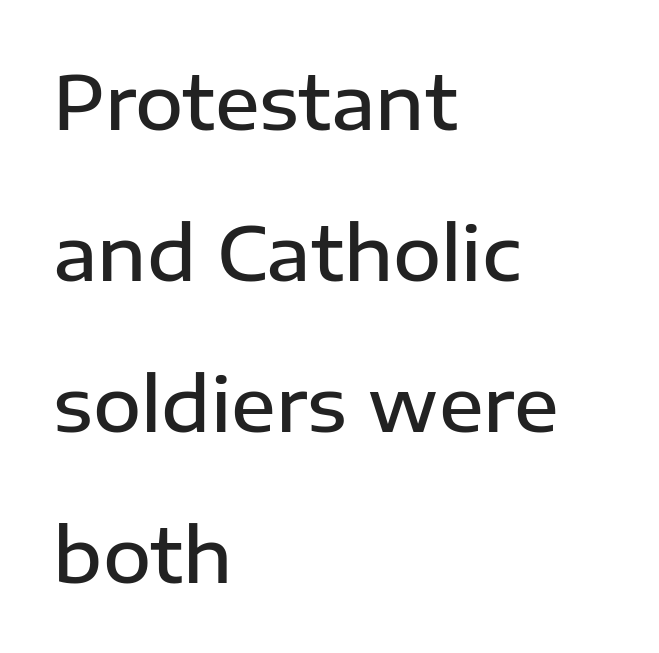
The image shows 74 px semibold sans-serif type, upright; set left-aligned, loose line spacing (2.04x), normal letter spacing, not underlined; low stroke contrast and a medium x-height.
